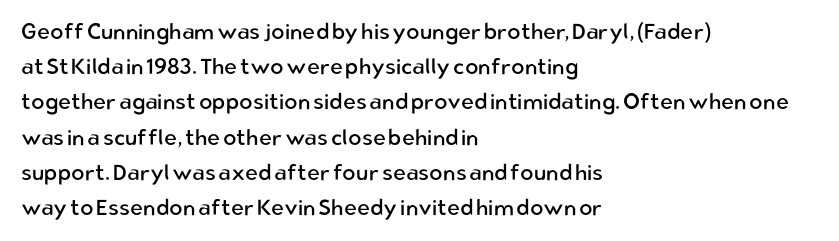
The image shows 22 px text type, upright; set left-aligned, normal line spacing (1.6x), normal letter spacing, not underlined.
